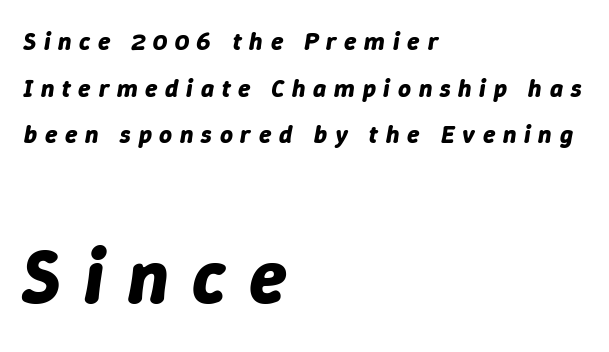
Q: Is the text bold? A: Yes.
Q: Is the text italic (slanted)? A: Yes, it leans right by about 9 degrees.
Q: Is the text underlined? A: No.
Q: How is the paragraph aligned? A: Left-aligned.
Q: Is the spacing between letters normal or unusually wide? A: Unusually wide.
Q: Which block of text is set in a larger size, the first (top) or the second (bottom)? A: The second (bottom) one.
Q: Width (condensed, normal, or wide)? A: Normal.
Q: Stroke contrast? A: Low.
Q: x-height? A: Medium.
Q: Monospaced? A: No.
